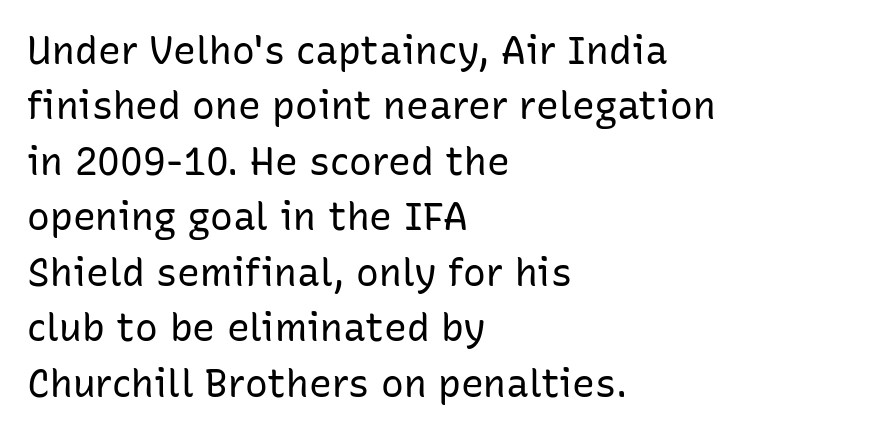
The image shows 38 px regular-weight sans-serif type, upright; set left-aligned, normal line spacing (1.46x), normal letter spacing, not underlined; low stroke contrast and a medium x-height.
